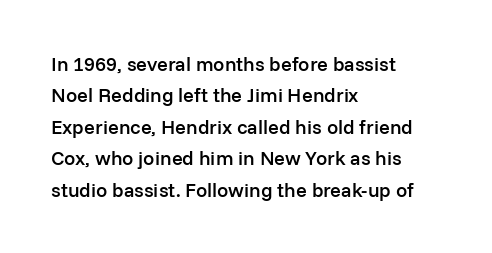
{"italic": "no", "bold": "semi", "underline": "no", "align": "left", "line_spacing": "normal", "line_spacing_ratio": 1.57, "letter_spacing": "normal", "letter_spacing_em": 0.0, "glyph_px": 20}
